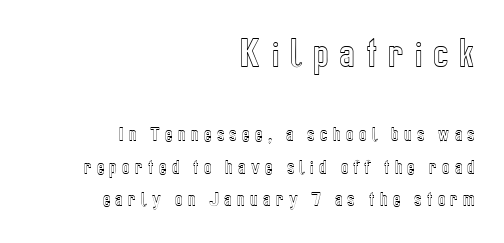
{"italic": "no", "width": "condensed", "x_height": "medium", "monospaced": "no", "underline": "no", "align": "right", "line_spacing": "loose", "line_spacing_ratio": 2.03, "letter_spacing": "wide", "letter_spacing_em": 0.33, "larger_block": "first", "size_ratio": 2.06, "glyph_px": 33}
